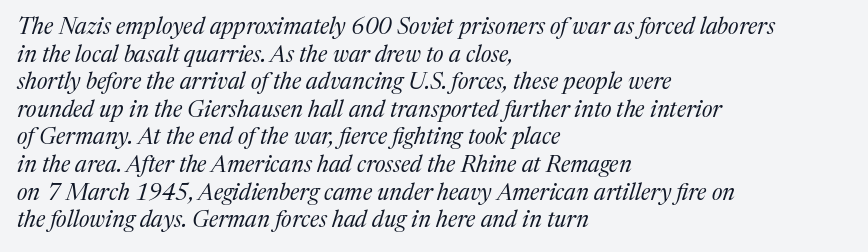
The lettering tilts uniformly, giving the passage an italic look. Stem width sits at or under what a default text font uses. The foot of each line stays bare and open. The passage is arranged the way most books set body copy — flush left. There is no visible air inserted between adjacent glyphs.
